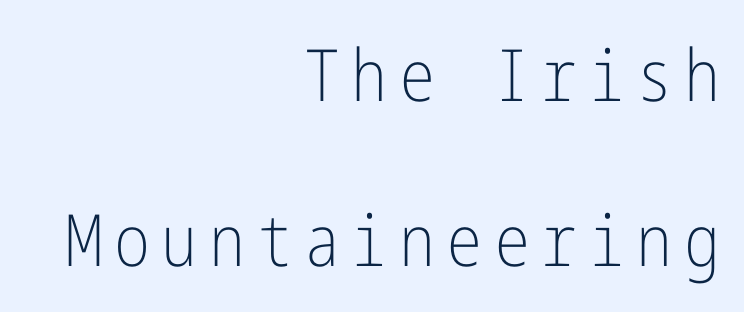
Unlike italic type, these characters show no tilt at all. One-word summary of the alignment: right. The strip under each line holds only bare page. No heavy texture on the line: the type isn't bold. The rendering shows plain stroke endings on the letterforms — a sans-serif design.
